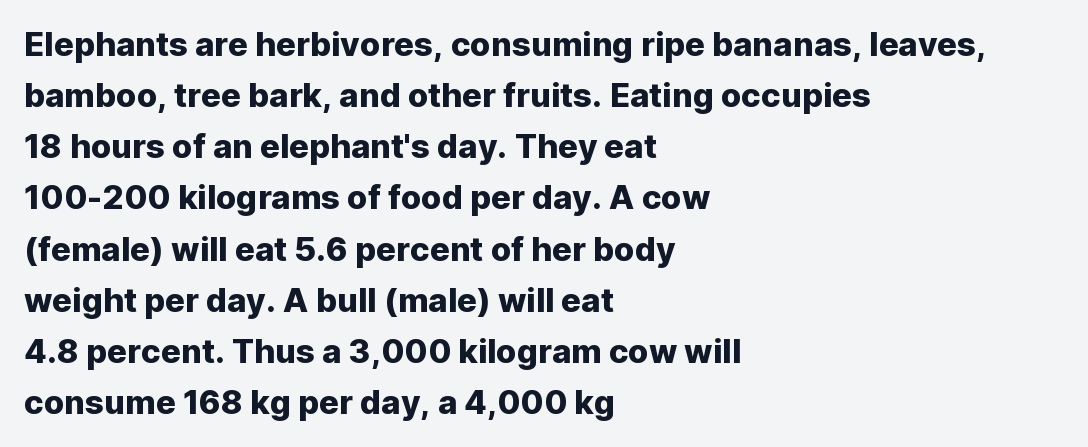
The image shows 33 px sans-serif type, upright; set left-aligned, normal line spacing (1.55x), normal letter spacing, not underlined; low stroke contrast and a medium x-height.
